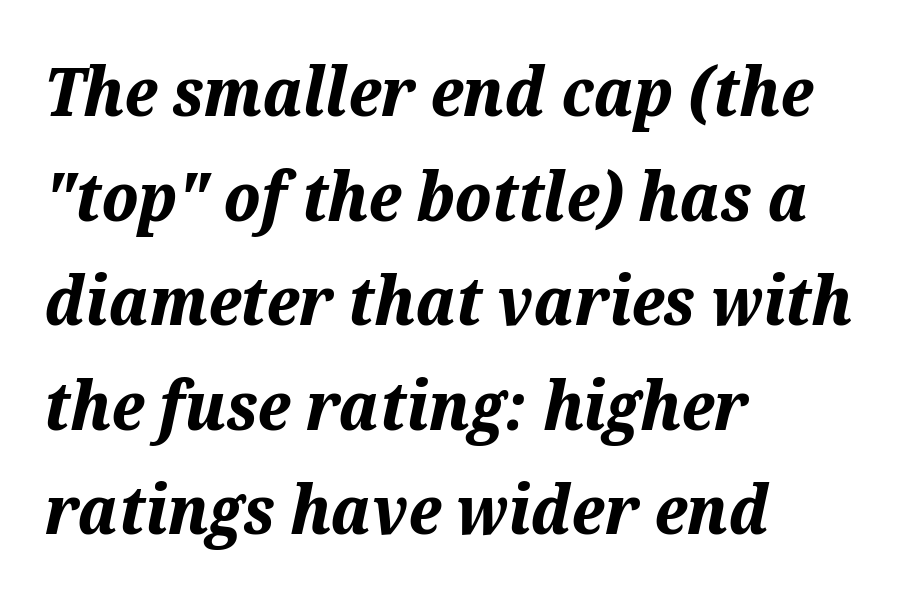
A typesetter would call this proportional, since set widths differ per character. This sample is left-justified, so line endings fall wherever the words run out. Descenders hang freely into open space. Every letter is thick-stroked: bold, no question. Each word holds together tightly as a unit, with standard inter-letter gaps.
